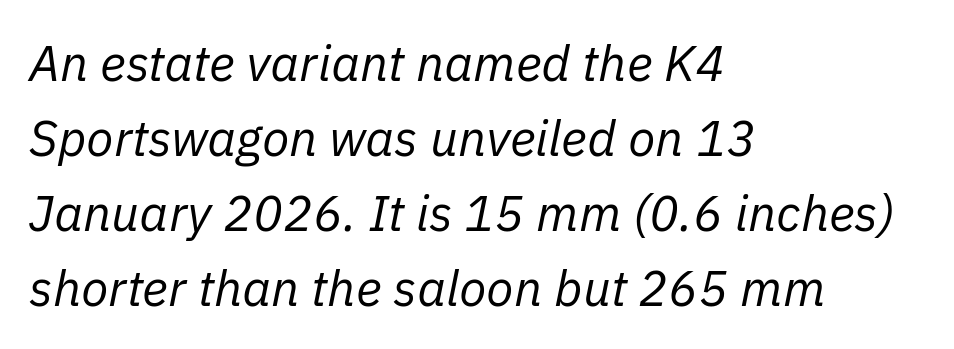
The passage shown is not bold in any degree. Each letter keeps its own natural width here, so spacing adapts to shape. Inter-character spacing is left at the font's built-in metrics. Beneath every word, the page is bare. The typesetter chose a ragged-right arrangement here. You can tell it's italic because the verticals aren't actually vertical.
